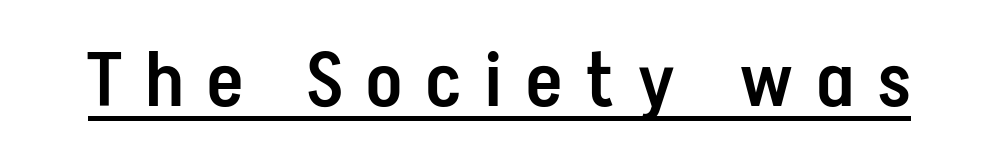
The image shows 76 px semibold, condensed sans-serif type, upright; set unusually wide letter spacing (+0.33 em), underlined; low stroke contrast and a medium x-height.
